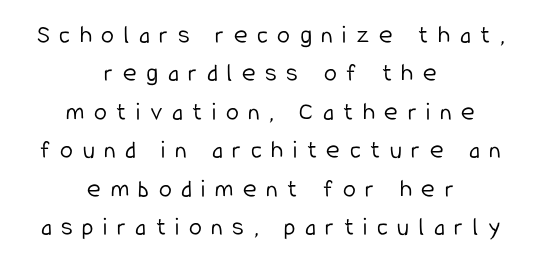
{"italic": "no", "bold": "no", "underline": "no", "align": "center", "line_spacing": "normal", "line_spacing_ratio": 1.48, "letter_spacing": "wide", "letter_spacing_em": 0.37, "glyph_px": 26}
